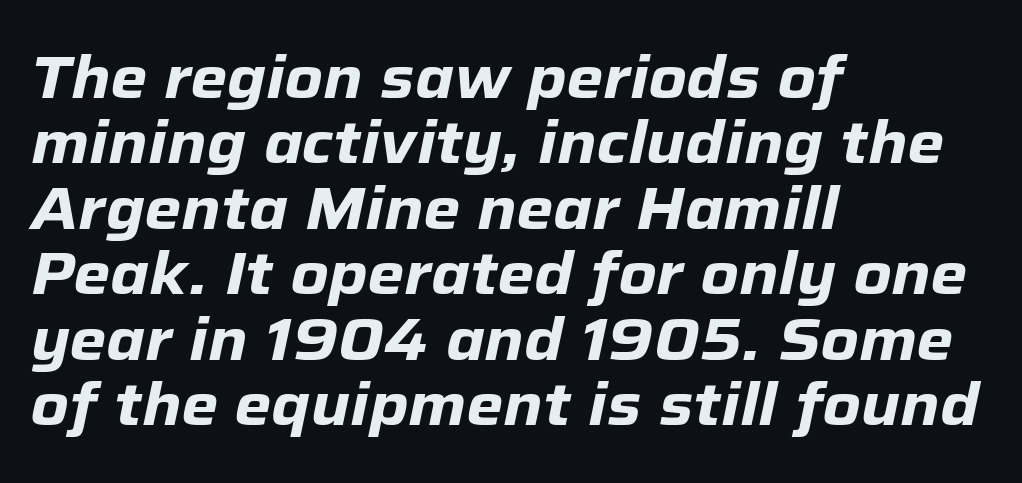
Q: Is the text bold? A: Yes.
Q: Is the text italic (slanted)? A: Yes, it leans right by about 12 degrees.
Q: Is the text underlined? A: No.
Q: How is the paragraph aligned? A: Left-aligned.
Q: Is the spacing between letters normal or unusually wide? A: Normal.
Q: Is the spacing between lines tight, normal or loose? A: Tight.
Q: Width (condensed, normal, or wide)? A: Normal.
Q: Stroke contrast? A: Low.
Q: x-height? A: Medium.
Q: Monospaced? A: No.
